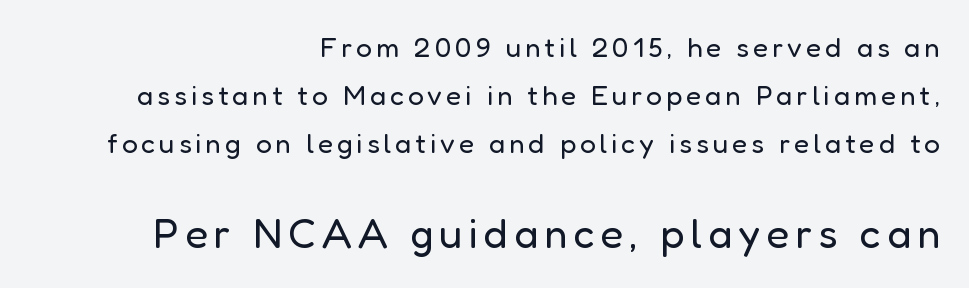
Q: Is the text bold? A: No.
Q: Is the text italic (slanted)? A: No, it is upright.
Q: Is the typeface a serif or a sans-serif typeface? A: Sans-serif.
Q: Is the text underlined? A: No.
Q: How is the paragraph aligned? A: Right-aligned.
Q: Which block of text is set in a larger size, the first (top) or the second (bottom)? A: The second (bottom) one.
Q: Width (condensed, normal, or wide)? A: Normal.
Q: Stroke contrast? A: Low.
Q: x-height? A: Medium.
Q: Monospaced? A: No.
